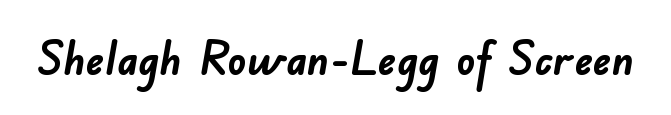
The image shows 46 px semibold sans-serif type; set normal letter spacing, not underlined; low stroke contrast and a small x-height.
